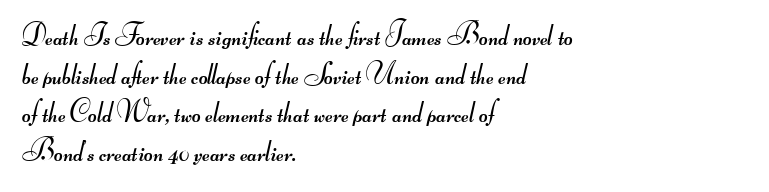
Q: Is the text bold? A: No.
Q: Is the typeface a serif or a sans-serif typeface? A: Sans-serif.
Q: Is the text underlined? A: No.
Q: How is the paragraph aligned? A: Left-aligned.
Q: Is the spacing between letters normal or unusually wide? A: Normal.
Q: Is the spacing between lines tight, normal or loose? A: Normal.
Q: Width (condensed, normal, or wide)? A: Wide.
Q: Stroke contrast? A: Medium.
Q: Monospaced? A: No.
